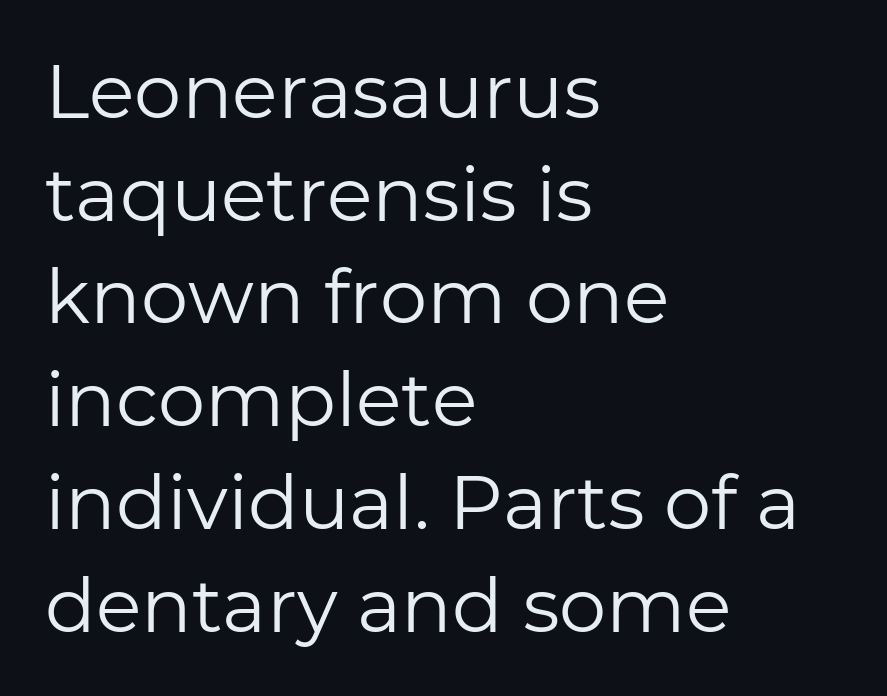
Q: Is the text bold? A: No.
Q: Is the text italic (slanted)? A: No, it is upright.
Q: Is the typeface a serif or a sans-serif typeface? A: Sans-serif.
Q: Is the text underlined? A: No.
Q: How is the paragraph aligned? A: Left-aligned.
Q: Is the spacing between letters normal or unusually wide? A: Normal.
Q: Is the spacing between lines tight, normal or loose? A: Normal.
Q: Width (condensed, normal, or wide)? A: Normal.
Q: Stroke contrast? A: Low.
Q: x-height? A: Medium.
Q: Monospaced? A: No.
